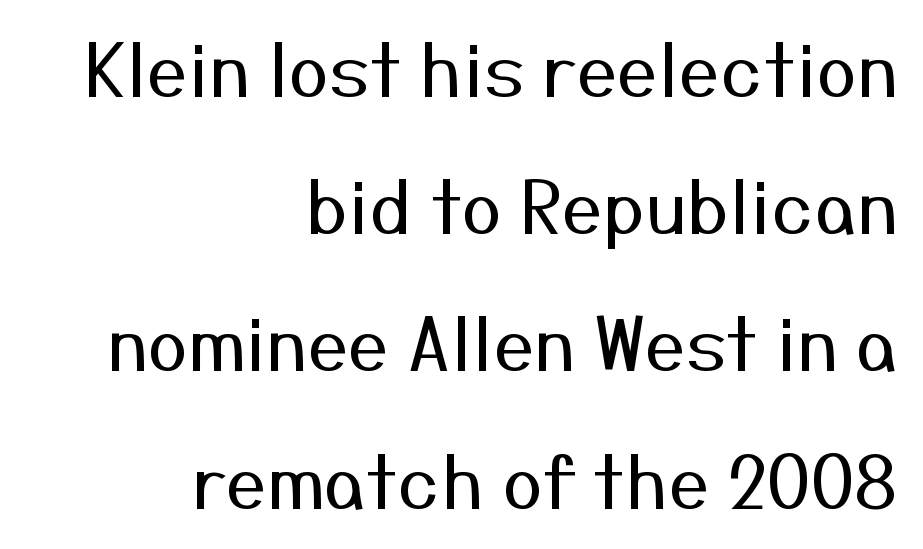
Characters remain perfectly vertical along every line. Stroke mass is kept to a normal reading level or below. Is this a fixed-width face? No — the glyphs have proportional, varying widths. Caption: multi-line text, flush right, ragged left.
